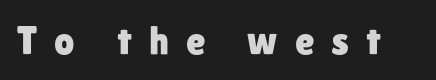
{"serif": "no", "italic": "no", "width": "normal", "stroke_contrast": "low", "x_height": "medium", "monospaced": "no", "underline": "no", "letter_spacing": "wide", "letter_spacing_em": 0.43, "glyph_px": 40}
